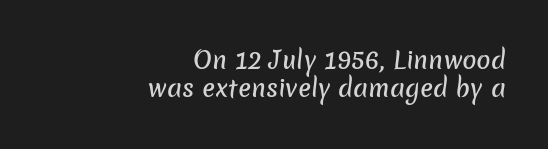
{"underline": "no", "align": "right", "line_spacing_ratio": 1.18, "letter_spacing": "normal", "letter_spacing_em": 0.0, "glyph_px": 24}
